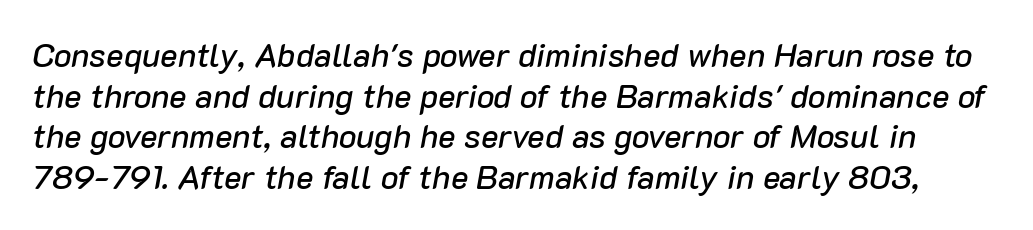
The image shows 33 px text type, italic (leaning right); set line spacing 1.23x, normal letter spacing, not underlined; low stroke contrast and a medium x-height.
